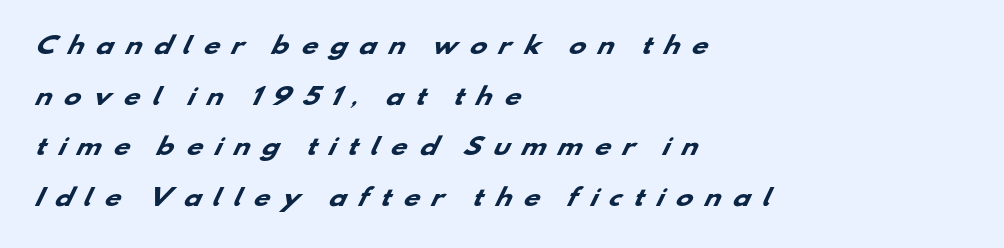
Q: Is the text bold? A: Yes.
Q: Is the text underlined? A: No.
Q: How is the paragraph aligned? A: Left-aligned.
Q: Is the spacing between letters normal or unusually wide? A: Unusually wide.
Q: Is the spacing between lines tight, normal or loose? A: Loose.
